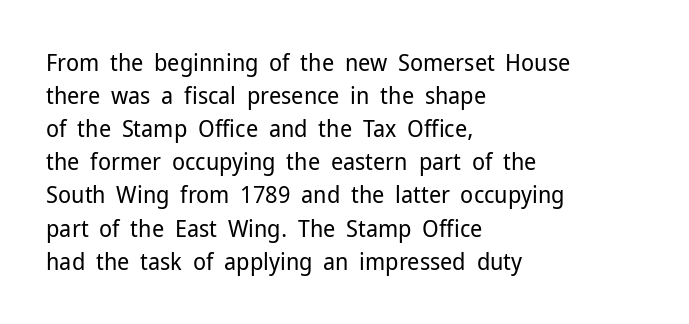
Q: Is the text bold? A: No.
Q: Is the text italic (slanted)? A: No, it is upright.
Q: Is the text underlined? A: No.
Q: How is the paragraph aligned? A: Left-aligned.
Q: Is the spacing between letters normal or unusually wide? A: Normal.
Q: Is the spacing between lines tight, normal or loose? A: Normal.
